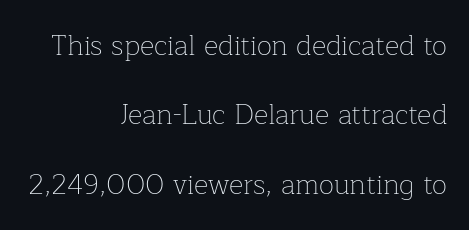
The image shows 28 px thin serif type, upright; set right-aligned, loose line spacing (2.48x), normal letter spacing, not underlined; low stroke contrast and a medium x-height.
